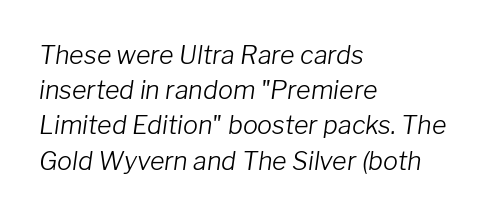
{"italic": "yes", "lean": "right", "slant_degrees": 8, "bold": "no", "underline": "no", "align": "left", "line_spacing": "normal", "line_spacing_ratio": 1.41, "letter_spacing": "normal", "letter_spacing_em": 0.0, "glyph_px": 25}
